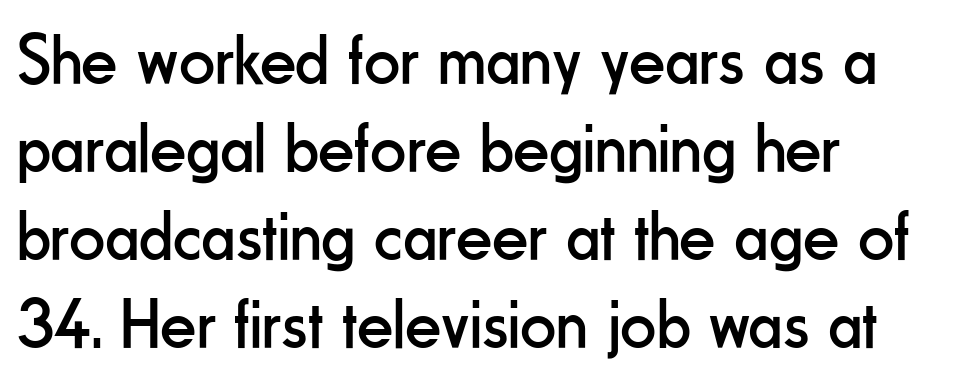
Q: Is the text bold? A: No.
Q: Is the text italic (slanted)? A: No, it is upright.
Q: Is the typeface a serif or a sans-serif typeface? A: Sans-serif.
Q: Is the text underlined? A: No.
Q: How is the paragraph aligned? A: Left-aligned.
Q: Is the spacing between letters normal or unusually wide? A: Normal.
Q: Width (condensed, normal, or wide)? A: Condensed.
Q: Stroke contrast? A: Low.
Q: x-height? A: Small.
Q: Monospaced? A: No.
